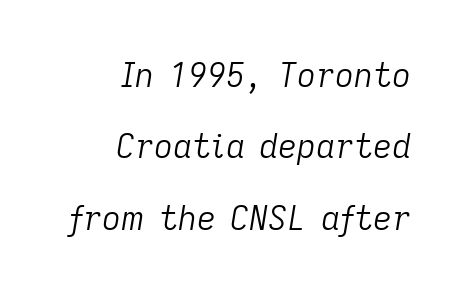
Caption: multi-line text, flush right, ragged left. Stroke thickness stays within the range of a standard reading face or lighter. Is this a fixed-width face? No — the glyphs have proportional, varying widths. Does extra space separate the letters? No, they use regular spacing. Compared with ordinary roman type, these characters are visibly tilted.
